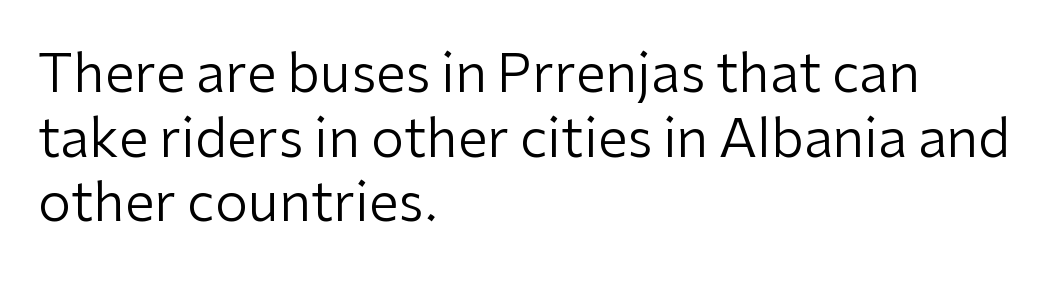
Q: Is the text bold? A: No.
Q: Is the text italic (slanted)? A: No, it is upright.
Q: Is the typeface a serif or a sans-serif typeface? A: Sans-serif.
Q: Is the text underlined? A: No.
Q: How is the paragraph aligned? A: Left-aligned.
Q: Is the spacing between letters normal or unusually wide? A: Normal.
Q: Width (condensed, normal, or wide)? A: Normal.
Q: Stroke contrast? A: Low.
Q: x-height? A: Medium.
Q: Monospaced? A: No.
